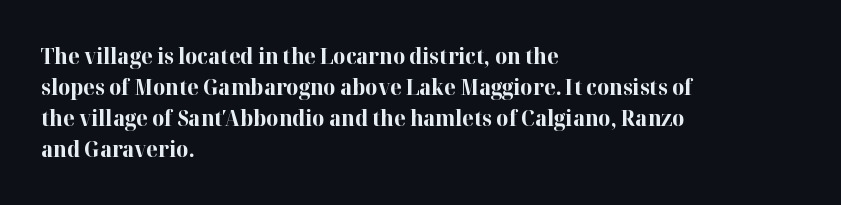
Posture: vertical. A classic flush-left, rag-right setting is used for this passage. Horizontal bands of white between lines are of average thickness. Each word holds together tightly as a unit, with standard inter-letter gaps. The font is running at its bold setting.
